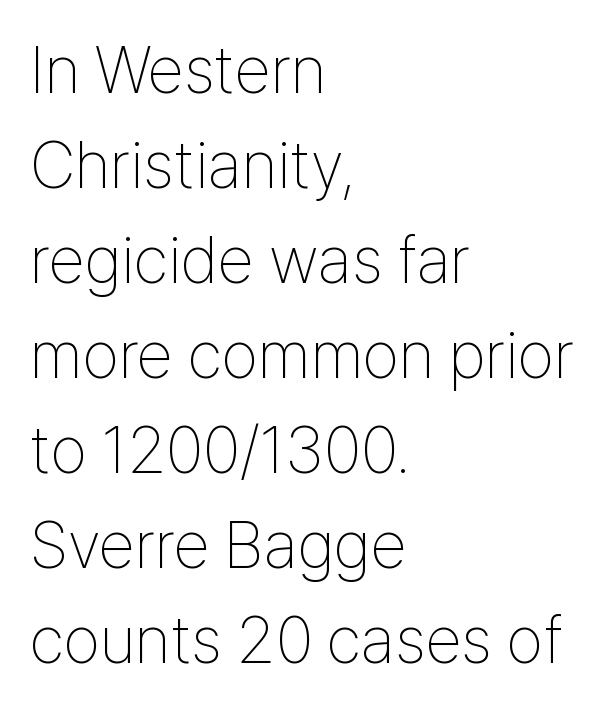
Q: Is the text bold? A: No.
Q: Is the text italic (slanted)? A: No, it is upright.
Q: Is the typeface a serif or a sans-serif typeface? A: Sans-serif.
Q: Is the text underlined? A: No.
Q: How is the paragraph aligned? A: Left-aligned.
Q: Is the spacing between letters normal or unusually wide? A: Normal.
Q: Is the spacing between lines tight, normal or loose? A: Normal.
Q: Width (condensed, normal, or wide)? A: Condensed.
Q: Stroke contrast? A: Low.
Q: x-height? A: Medium.
Q: Monospaced? A: No.
